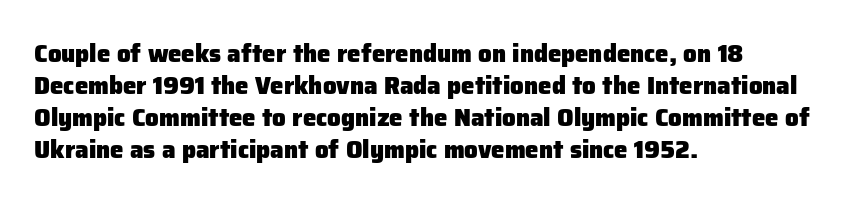
Q: Is the text bold? A: Yes.
Q: Is the text italic (slanted)? A: No, it is upright.
Q: Is the text underlined? A: No.
Q: How is the paragraph aligned? A: Left-aligned.
Q: Is the spacing between letters normal or unusually wide? A: Normal.
Q: Is the spacing between lines tight, normal or loose? A: Normal.
